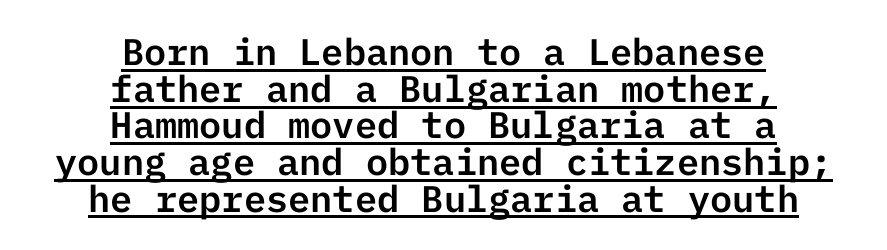
{"serif": "no", "italic": "no", "width": "normal", "stroke_contrast": "low", "x_height": "medium", "underline": "yes", "align": "center", "line_spacing": "tight", "line_spacing_ratio": 0.99, "letter_spacing": "normal", "letter_spacing_em": 0.0, "glyph_px": 37}
